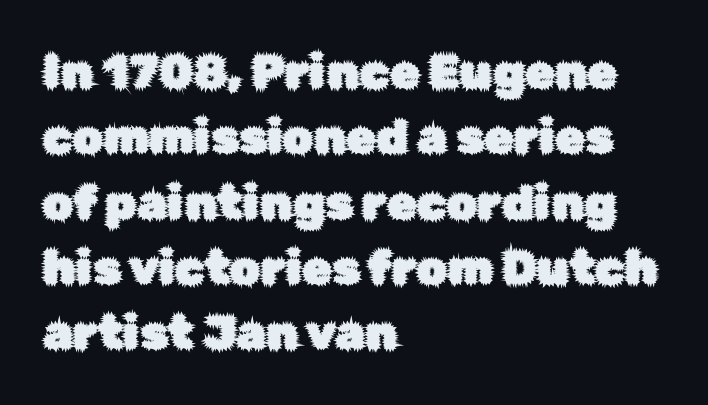
{"serif": "no", "italic": "no", "width": "normal", "stroke_contrast": "low", "x_height": "medium", "monospaced": "no", "underline": "no", "align": "left", "line_spacing": "normal", "line_spacing_ratio": 1.36, "letter_spacing": "normal", "letter_spacing_em": 0.0, "glyph_px": 48}
